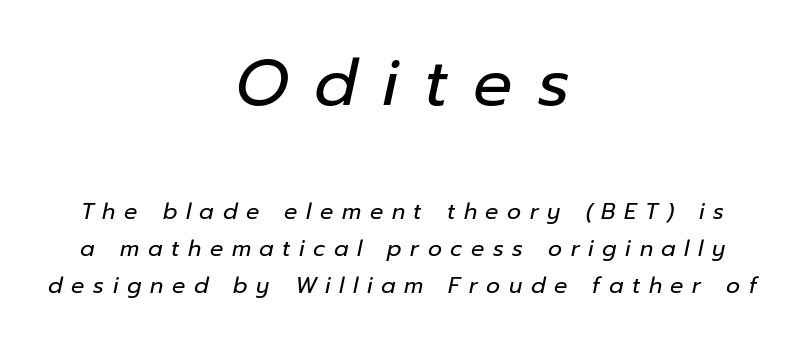
The image shows 65 px regular-weight type, italic (leaning right); set centered, normal line spacing (1.68x), unusually wide letter spacing (+0.39 em), not underlined; the first (top) block is 2.95x larger; low stroke contrast and a medium x-height.
